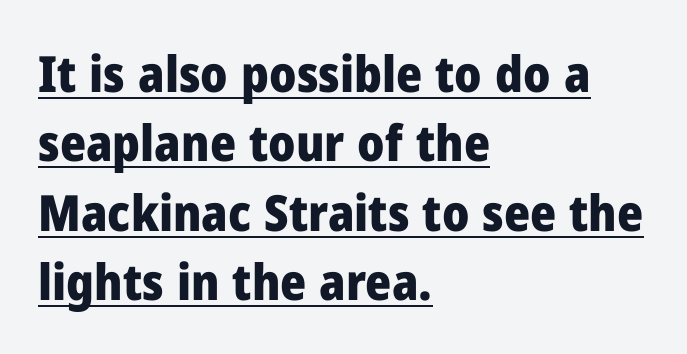
{"serif": "no", "italic": "no", "bold": "yes", "weight": "heavy", "width": "normal", "stroke_contrast": "low", "x_height": "medium", "monospaced": "no", "underline": "yes", "align": "left", "line_spacing": "normal", "line_spacing_ratio": 1.39, "letter_spacing": "normal", "letter_spacing_em": 0.0, "glyph_px": 50}
